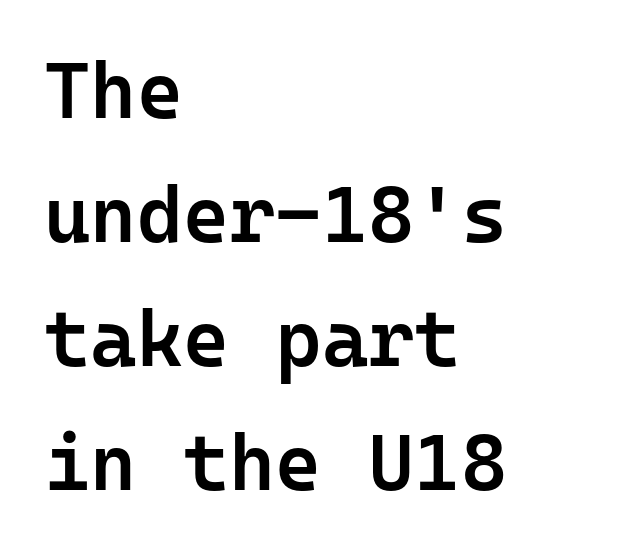
Is this a fixed-width face? Yes — each glyph sits in an identical cell. A sans-serif font was chosen for this passage. The passage shown stacks its lines at a standard gap. Check the space under the baseline: it is left empty. Posture: vertical. There is no visible air inserted between adjacent glyphs.
